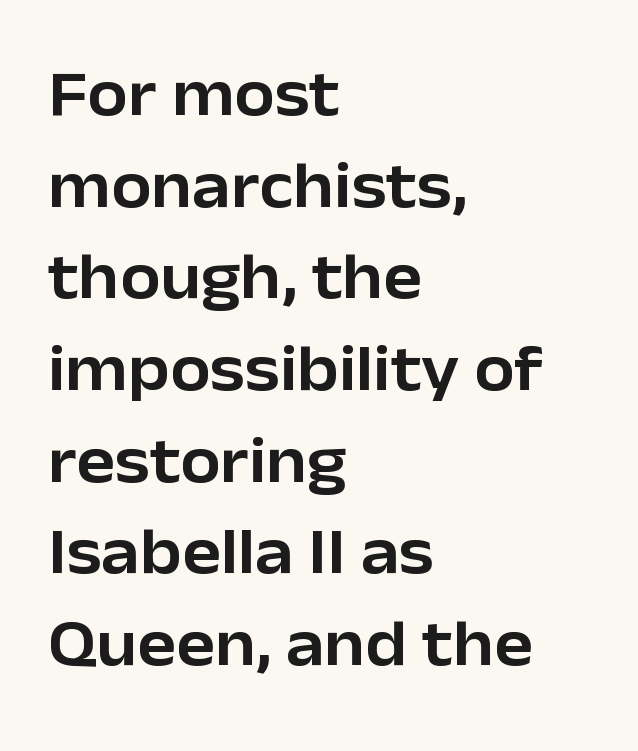
The image shows 65 px sans-serif type, upright; set left-aligned, normal line spacing (1.41x), normal letter spacing, not underlined; low stroke contrast and a medium x-height.
